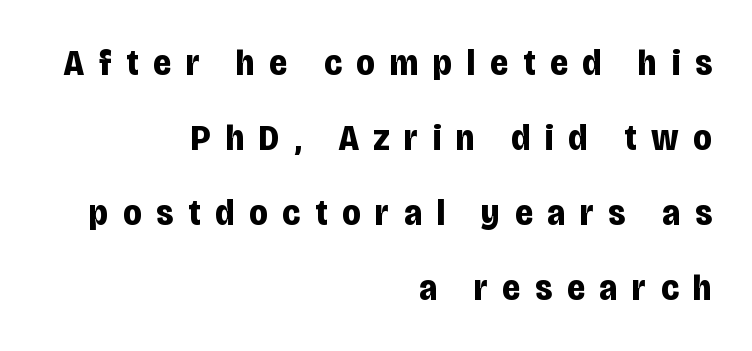
The image shows 37 px bold, condensed sans-serif type, upright; set right-aligned, loose line spacing (2.03x), unusually wide letter spacing (+0.4 em), not underlined; low stroke contrast and a large x-height.
